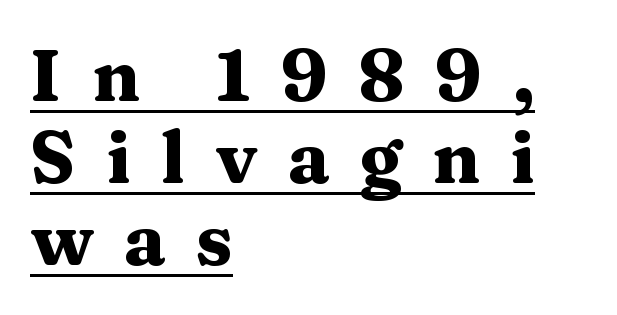
Q: Is the text bold? A: Yes.
Q: Is the text italic (slanted)? A: No, it is upright.
Q: Is the typeface a serif or a sans-serif typeface? A: Serif.
Q: Is the text underlined? A: Yes.
Q: How is the paragraph aligned? A: Left-aligned.
Q: Is the spacing between letters normal or unusually wide? A: Unusually wide.
Q: Is the spacing between lines tight, normal or loose? A: Tight.
Q: Width (condensed, normal, or wide)? A: Wide.
Q: Stroke contrast? A: Medium.
Q: x-height? A: Medium.
Q: Monospaced? A: No.
